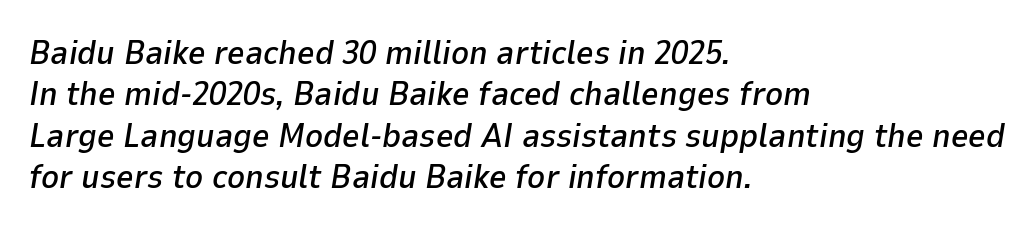
{"italic": "yes", "lean": "right", "slant_degrees": 9, "width": "normal", "stroke_contrast": "low", "x_height": "medium", "monospaced": "no", "underline": "no", "align": "left", "line_spacing_ratio": 1.22, "letter_spacing": "normal", "letter_spacing_em": 0.0, "glyph_px": 34}
